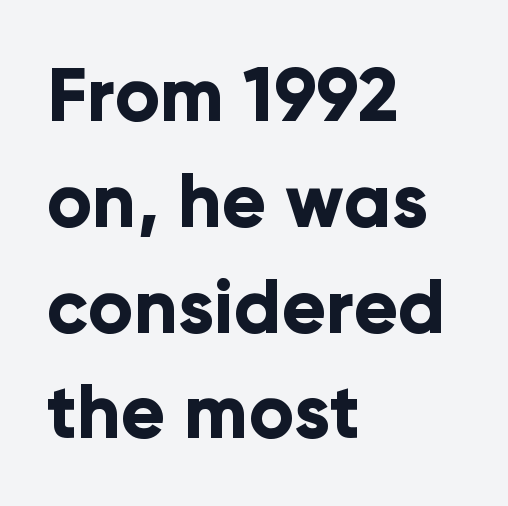
The image shows 74 px bold sans-serif type, upright; set left-aligned, normal line spacing (1.43x), normal letter spacing, not underlined; low stroke contrast and a medium x-height.
